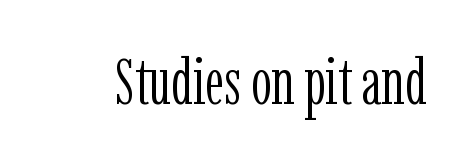
Q: Is the text bold? A: No.
Q: Is the text italic (slanted)? A: No, it is upright.
Q: Is the typeface a serif or a sans-serif typeface? A: Serif.
Q: Is the text underlined? A: No.
Q: Is the spacing between letters normal or unusually wide? A: Normal.
Q: Width (condensed, normal, or wide)? A: Condensed.
Q: Stroke contrast? A: Low.
Q: x-height? A: Medium.
Q: Monospaced? A: No.
